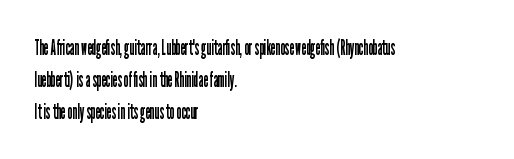
{"italic": "no", "bold": "no", "underline": "no", "align": "left", "line_spacing": "normal", "line_spacing_ratio": 1.53, "letter_spacing": "normal", "letter_spacing_em": 0.0, "glyph_px": 21}
